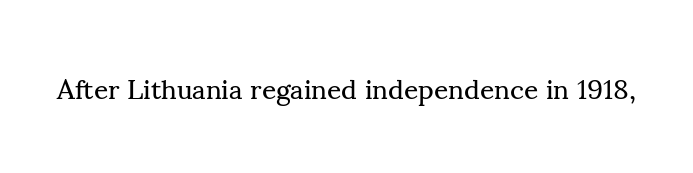
The font's upright variant was chosen for this text. The passage shown is not bold in any degree. Spacing verdict: proportional, widths tailored to each character. Observe the serifs anchoring each vertical stroke in this sample.
